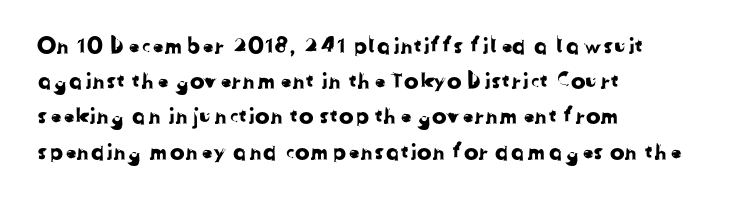
{"underline": "no", "align": "left", "line_spacing": "normal", "line_spacing_ratio": 1.6, "letter_spacing": "normal", "letter_spacing_em": 0.0, "glyph_px": 22}
